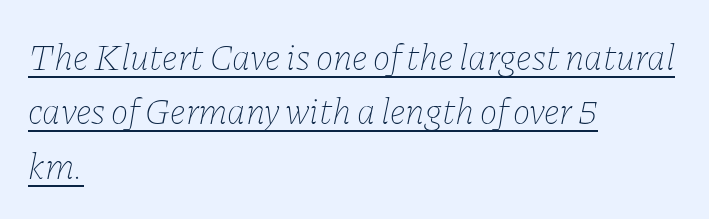
Q: Is the text bold? A: No.
Q: Is the text italic (slanted)? A: Yes, it leans right by about 11 degrees.
Q: Is the text underlined? A: Yes.
Q: How is the paragraph aligned? A: Left-aligned.
Q: Is the spacing between letters normal or unusually wide? A: Normal.
Q: Is the spacing between lines tight, normal or loose? A: Normal.
Q: Width (condensed, normal, or wide)? A: Normal.
Q: Stroke contrast? A: Low.
Q: x-height? A: Medium.
Q: Monospaced? A: No.
